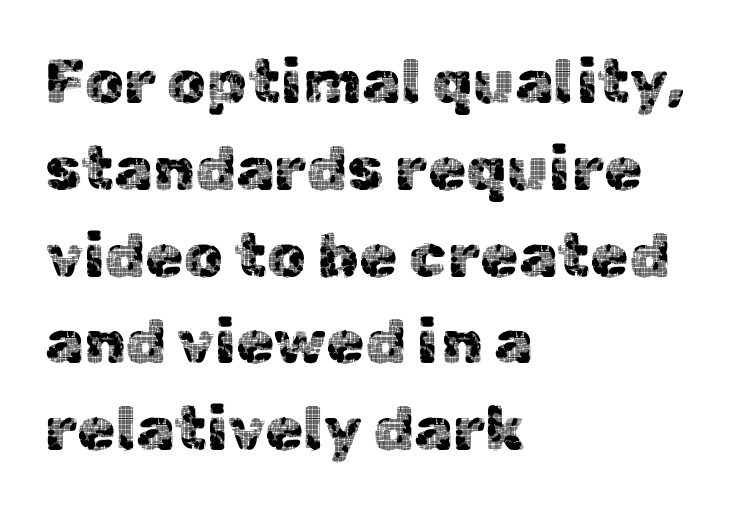
The image shows 62 px sans-serif type, upright; set left-aligned, normal line spacing (1.4x), normal letter spacing, not underlined; a medium x-height.
